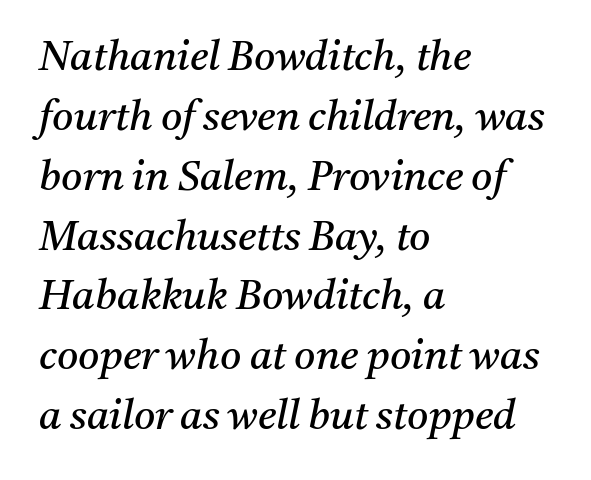
Q: Is the text bold? A: No.
Q: Is the text italic (slanted)? A: Yes, it leans right by about 11 degrees.
Q: Is the typeface a serif or a sans-serif typeface? A: Serif.
Q: Is the text underlined? A: No.
Q: How is the paragraph aligned? A: Left-aligned.
Q: Is the spacing between letters normal or unusually wide? A: Normal.
Q: Is the spacing between lines tight, normal or loose? A: Normal.
Q: Width (condensed, normal, or wide)? A: Normal.
Q: Stroke contrast? A: Medium.
Q: x-height? A: Medium.
Q: Monospaced? A: No.
